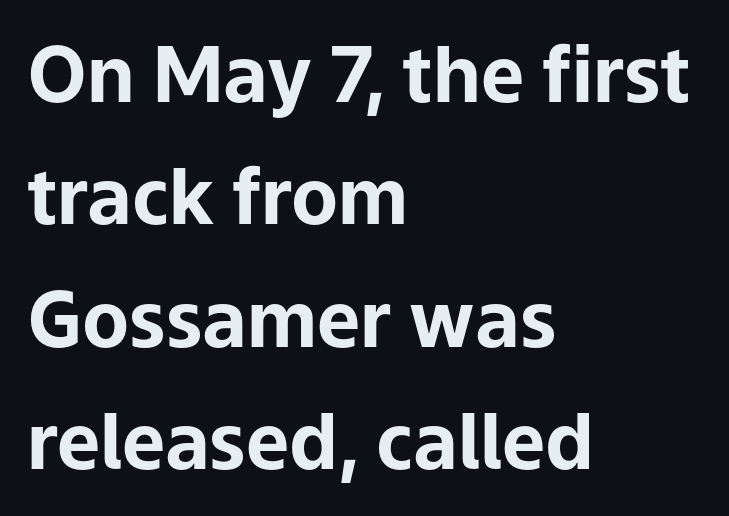
Does the type have serifs? No, each stem ends abruptly. Unmarked baselines from the first word to the last. As a designer I'd log this as weight 700, bold. Here the designer chose a conventional face with non-uniform glyph widths. Summary of vertical rhythm: regular, with standard interline spacing.
